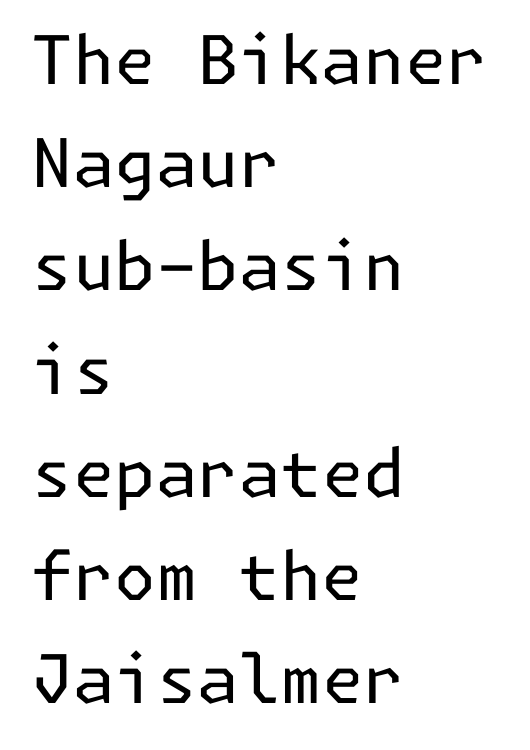
{"serif": "no", "italic": "no", "bold": "no", "weight": "regular", "width": "normal", "stroke_contrast": "low", "x_height": "medium", "underline": "no", "align": "left", "line_spacing": "normal", "line_spacing_ratio": 1.54, "letter_spacing": "normal", "letter_spacing_em": 0.0, "glyph_px": 67}
